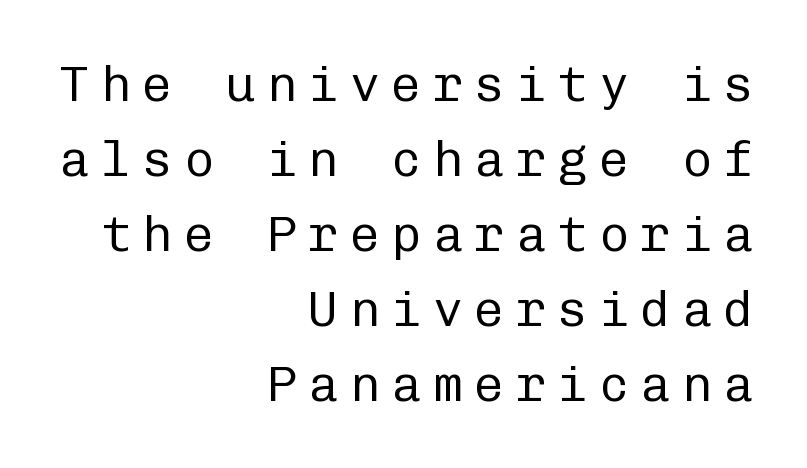
In CSS terms this would be text-align: right. No feet cap the strokes, marking this as sans-serif type. On a weight scale, this lands at 450 or below. Substantial extra tracking has been applied to these lines. The specimen reads as upright at a glance. The zone under the glyphs is completely vacant.
